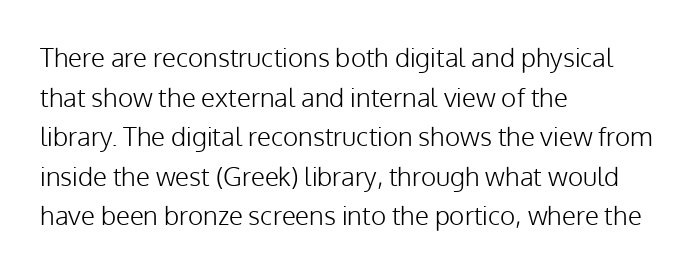
Q: Is the text bold? A: No.
Q: Is the text italic (slanted)? A: No, it is upright.
Q: Is the text underlined? A: No.
Q: How is the paragraph aligned? A: Left-aligned.
Q: Is the spacing between letters normal or unusually wide? A: Normal.
Q: Is the spacing between lines tight, normal or loose? A: Normal.
